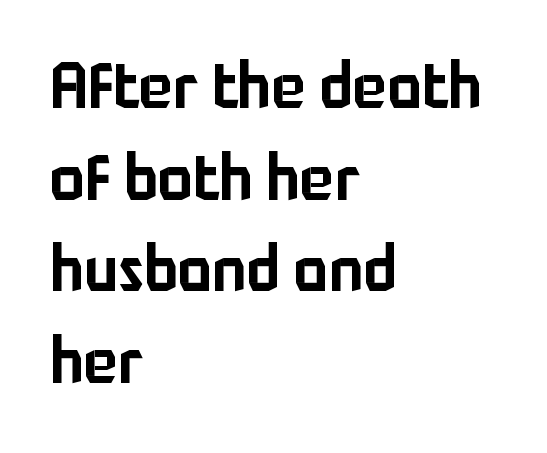
The image shows 64 px sans-serif type, upright; set left-aligned, normal line spacing (1.43x), normal letter spacing, not underlined; low stroke contrast and a medium x-height.
